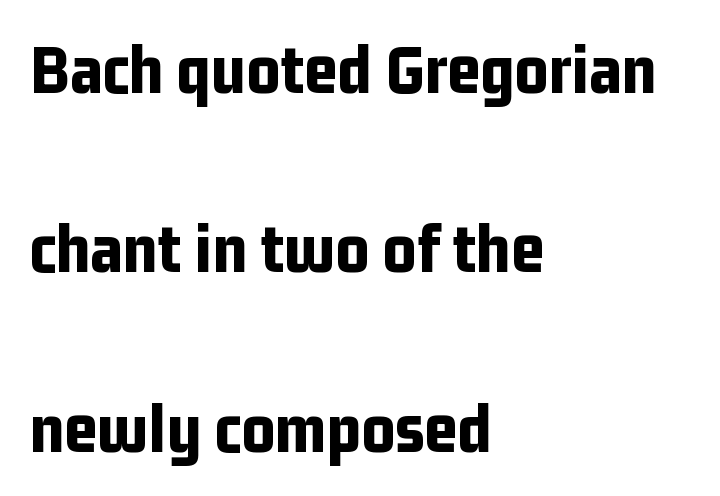
The image shows 72 px bold, condensed sans-serif type, upright; set left-aligned, loose line spacing (2.49x), normal letter spacing, not underlined; low stroke contrast and a medium x-height.
